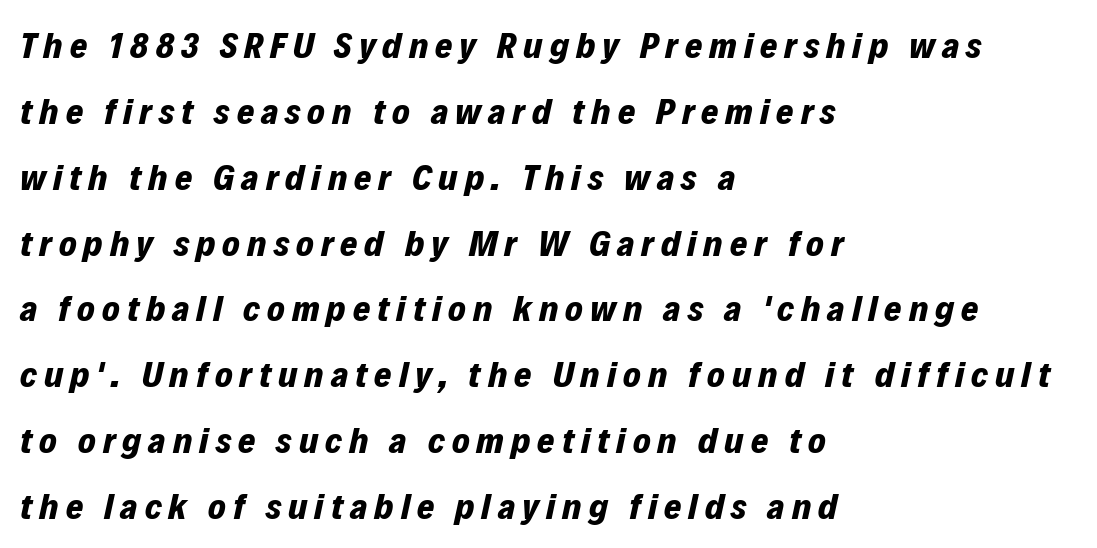
{"italic": "yes", "lean": "right", "slant_degrees": 12, "bold": "yes", "weight": "bold", "width": "normal", "stroke_contrast": "low", "x_height": "medium", "monospaced": "no", "underline": "no", "align": "left", "line_spacing_ratio": 1.78, "glyph_px": 37}
